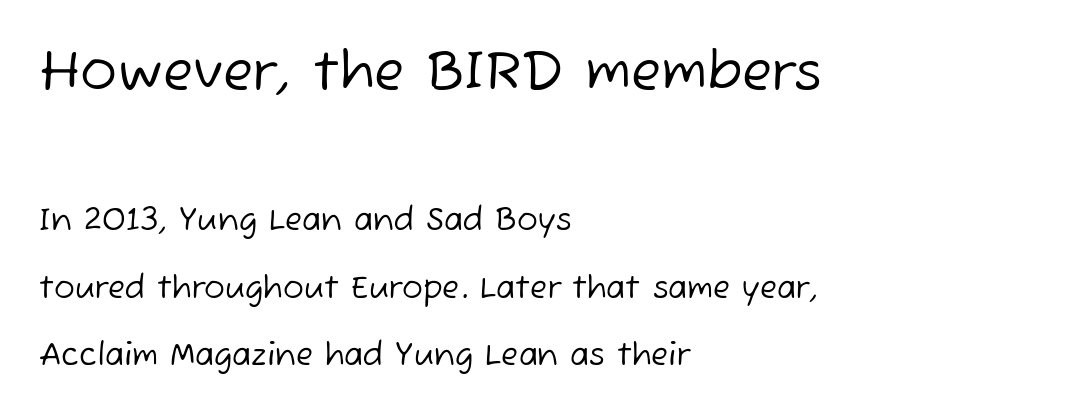
Q: Is the text bold? A: No.
Q: Is the typeface a serif or a sans-serif typeface? A: Sans-serif.
Q: Is the text underlined? A: No.
Q: How is the paragraph aligned? A: Left-aligned.
Q: Is the spacing between letters normal or unusually wide? A: Normal.
Q: Is the spacing between lines tight, normal or loose? A: Loose.
Q: Which block of text is set in a larger size, the first (top) or the second (bottom)? A: The first (top) one.
Q: Width (condensed, normal, or wide)? A: Normal.
Q: Stroke contrast? A: Low.
Q: x-height? A: Medium.
Q: Monospaced? A: No.
